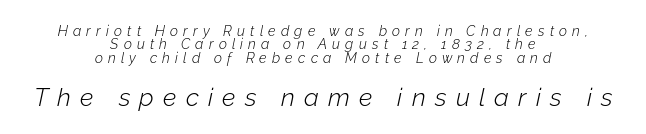
{"italic": "yes", "lean": "right", "slant_degrees": 12, "bold": "no", "underline": "no", "align": "center", "line_spacing": "tight", "line_spacing_ratio": 0.95, "letter_spacing": "wide", "letter_spacing_em": 0.37, "larger_block": "second", "size_ratio": 1.79, "glyph_px": 25}
